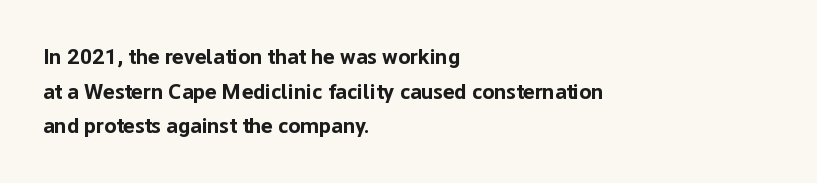
The image shows 22 px bold type, upright; set left-aligned, normal line spacing (1.57x), normal letter spacing, not underlined.
